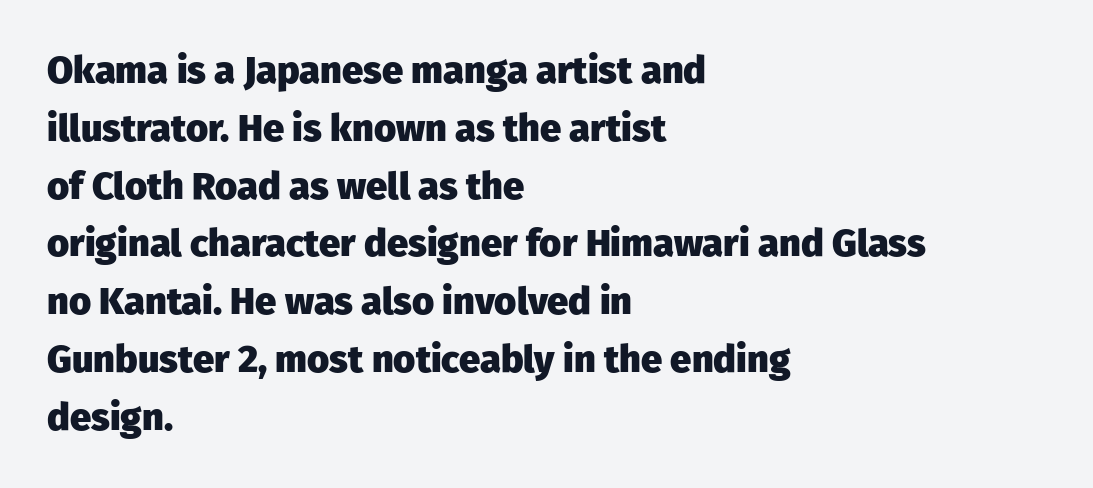
The image shows 38 px heavy sans-serif type, upright; set left-aligned, normal line spacing (1.52x), normal letter spacing, not underlined; low stroke contrast and a medium x-height.
